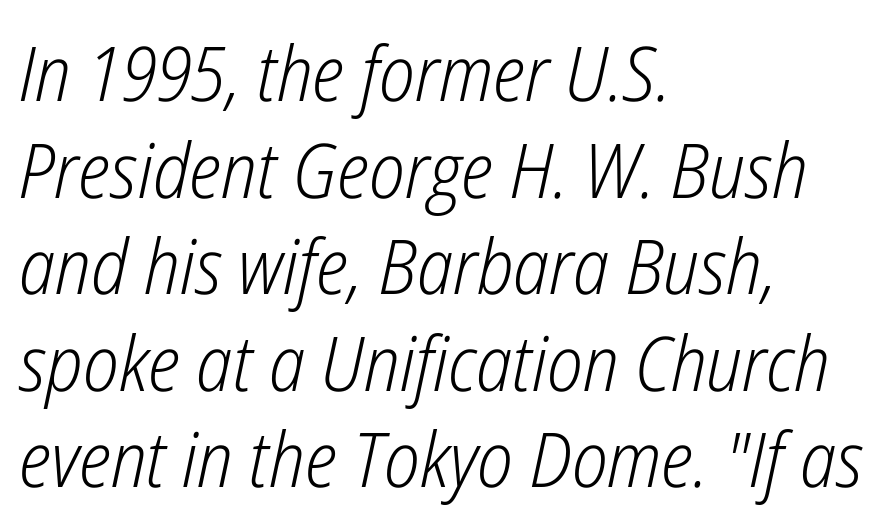
Q: Is the text bold? A: No.
Q: Is the text italic (slanted)? A: Yes, it leans right by about 12 degrees.
Q: Is the text underlined? A: No.
Q: How is the paragraph aligned? A: Left-aligned.
Q: Is the spacing between letters normal or unusually wide? A: Normal.
Q: Is the spacing between lines tight, normal or loose? A: Normal.
Q: Width (condensed, normal, or wide)? A: Condensed.
Q: Stroke contrast? A: Low.
Q: x-height? A: Medium.
Q: Monospaced? A: No.
